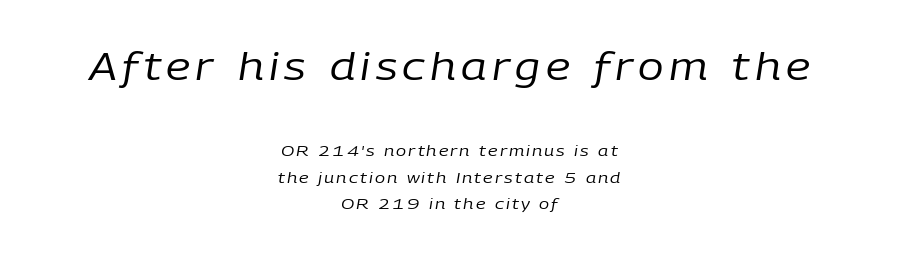
Q: Is the text bold? A: No.
Q: Is the text italic (slanted)? A: Yes, it leans right by about 9 degrees.
Q: Is the text underlined? A: No.
Q: How is the paragraph aligned? A: Centered.
Q: Which block of text is set in a larger size, the first (top) or the second (bottom)? A: The first (top) one.
Q: Width (condensed, normal, or wide)? A: Normal.
Q: Stroke contrast? A: Low.
Q: x-height? A: Medium.
Q: Monospaced? A: No.
